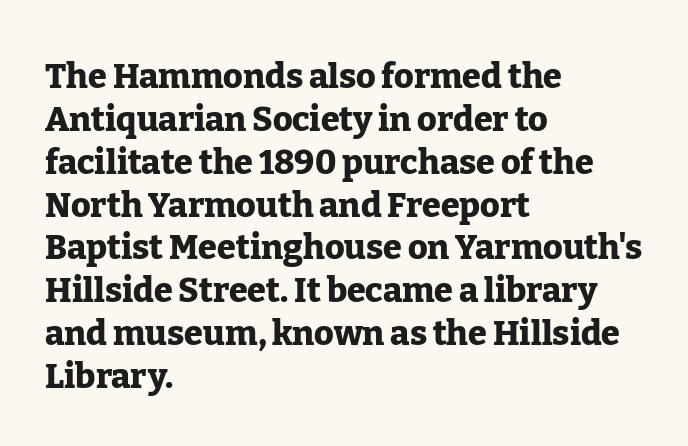
Q: Is the text bold? A: Yes.
Q: Is the text italic (slanted)? A: No, it is upright.
Q: Is the typeface a serif or a sans-serif typeface? A: Serif.
Q: Is the text underlined? A: No.
Q: How is the paragraph aligned? A: Left-aligned.
Q: Is the spacing between letters normal or unusually wide? A: Normal.
Q: Is the spacing between lines tight, normal or loose? A: Normal.
Q: Width (condensed, normal, or wide)? A: Normal.
Q: Stroke contrast? A: Low.
Q: x-height? A: Medium.
Q: Monospaced? A: No.
